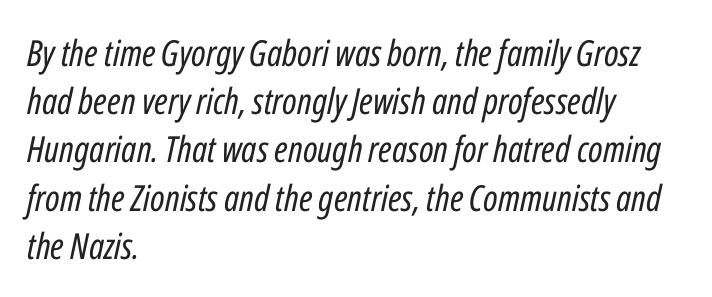
The image shows 36 px regular-weight, condensed type, italic (leaning right); set left-aligned, normal line spacing (1.34x), normal letter spacing, not underlined; low stroke contrast and a medium x-height.
